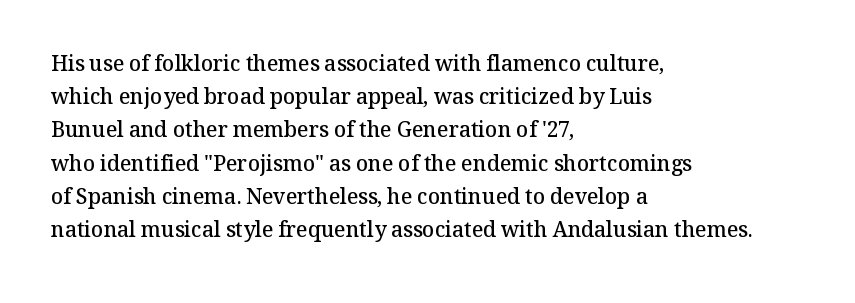
The image shows 21 px text type, upright; set left-aligned, normal line spacing (1.58x), normal letter spacing, not underlined.
